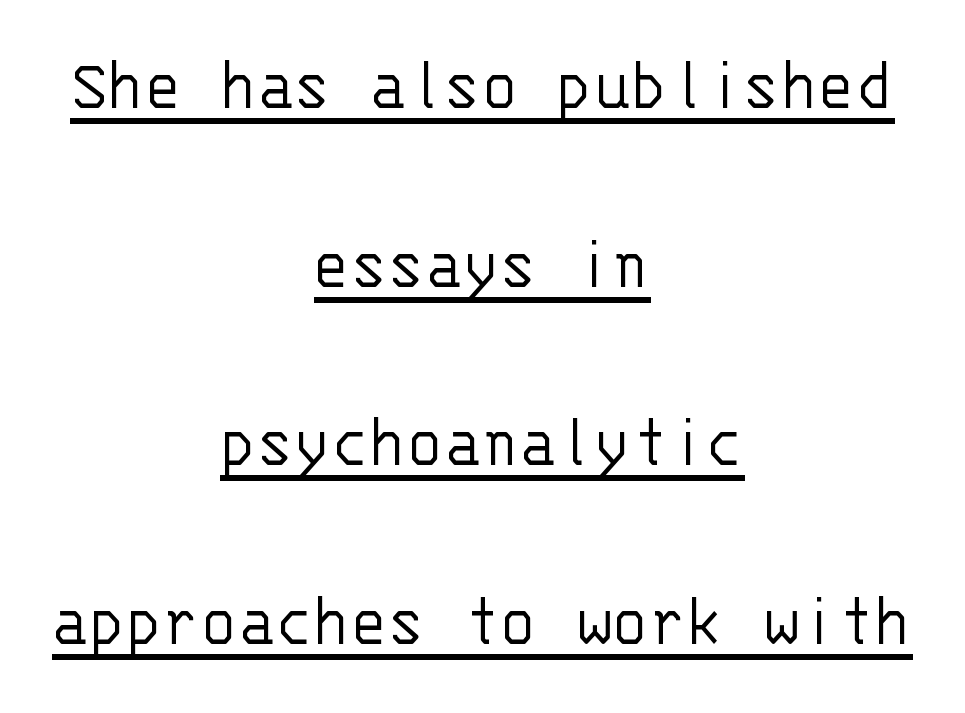
The image shows 77 px light sans-serif type, upright, monospaced; set centered, loose line spacing (2.32x), normal letter spacing, underlined; low stroke contrast and a large x-height.
